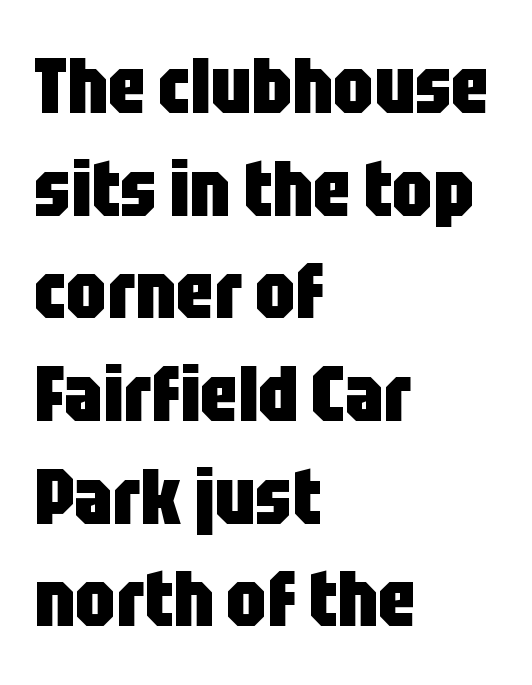
Q: Is the text bold? A: Yes.
Q: Is the text italic (slanted)? A: No, it is upright.
Q: Is the typeface a serif or a sans-serif typeface? A: Sans-serif.
Q: Is the text underlined? A: No.
Q: How is the paragraph aligned? A: Left-aligned.
Q: Is the spacing between letters normal or unusually wide? A: Normal.
Q: Is the spacing between lines tight, normal or loose? A: Normal.
Q: Width (condensed, normal, or wide)? A: Condensed.
Q: Stroke contrast? A: Low.
Q: x-height? A: Large.
Q: Monospaced? A: No.
